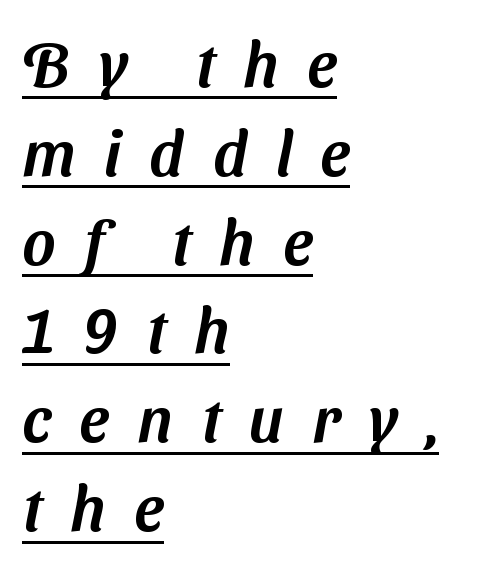
The image shows 63 px sans-serif type; set left-aligned, normal line spacing (1.41x), unusually wide letter spacing (+0.45 em), underlined; medium stroke contrast and a medium x-height.
